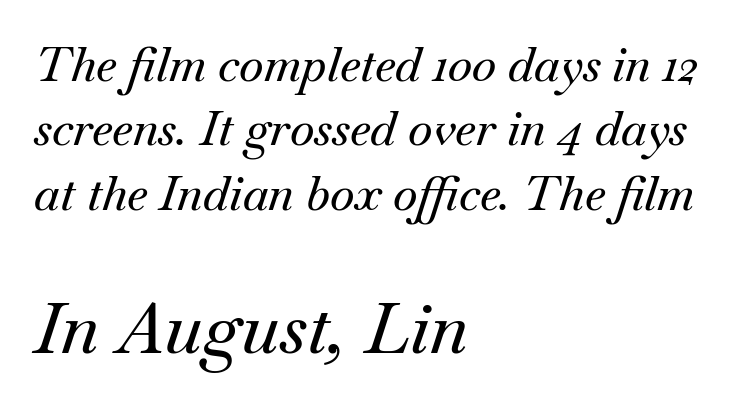
Look at the tracking — it's just the regular setting, nothing added. Think of a printed novel: that variable character pitch is what you see here. Unlike a clean sans, this face finishes its strokes with serifs. Plain, unruled lines of type. Successive baselines arrive at the customary interval.
